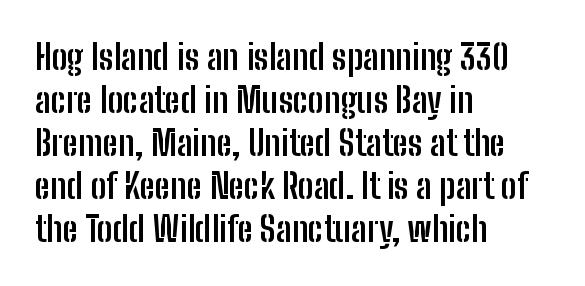
Q: Is the text bold? A: Yes.
Q: Is the text italic (slanted)? A: No, it is upright.
Q: Is the typeface a serif or a sans-serif typeface? A: Sans-serif.
Q: Is the text underlined? A: No.
Q: How is the paragraph aligned? A: Left-aligned.
Q: Is the spacing between letters normal or unusually wide? A: Normal.
Q: Width (condensed, normal, or wide)? A: Condensed.
Q: Stroke contrast? A: Low.
Q: x-height? A: Medium.
Q: Monospaced? A: No.
